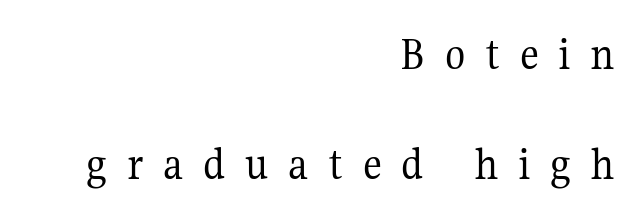
{"serif": "yes", "italic": "no", "bold": "no", "weight": "regular", "width": "normal", "stroke_contrast": "medium", "x_height": "medium", "monospaced": "no", "underline": "no", "align": "right", "line_spacing": "loose", "line_spacing_ratio": 2.35, "letter_spacing": "wide", "letter_spacing_em": 0.42, "glyph_px": 47}
